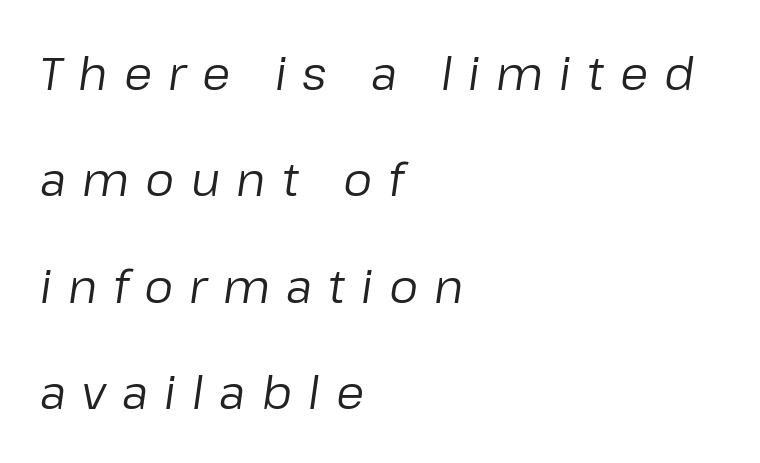
The font sits on the lighter half of the weight spectrum, regular included. Would a proofreader flag this as italicized? Yes. Does the copy run flush right? No — it runs flush left. These lines are rendered in a variable-pitch font. Check under the words: just untouched page.
